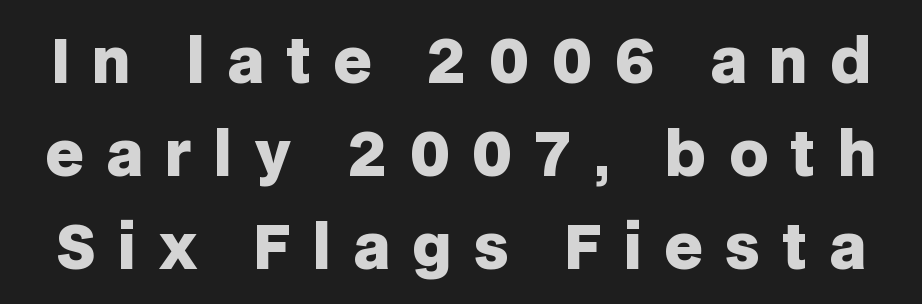
Here the glyphs are tracked loosely, breaking word shapes into spaced letters. Successive baselines arrive at the customary interval. Observe the absence of serifs on each vertical stroke in this sample. A typesetter would mark this as roman, not italic. The passage shown is typed in a proportional face where columns would drift.
